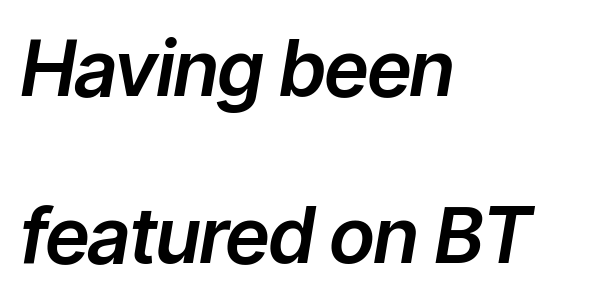
Q: Is the text italic (slanted)? A: Yes, it leans right by about 9 degrees.
Q: Is the text underlined? A: No.
Q: How is the paragraph aligned? A: Left-aligned.
Q: Is the spacing between letters normal or unusually wide? A: Normal.
Q: Is the spacing between lines tight, normal or loose? A: Loose.
Q: Width (condensed, normal, or wide)? A: Normal.
Q: Stroke contrast? A: Low.
Q: x-height? A: Medium.
Q: Monospaced? A: No.
